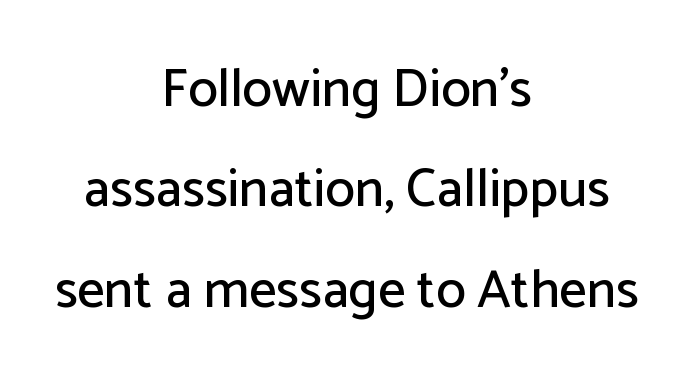
A sans-serif font was chosen for this passage. The face used here is proportionally spaced, like ordinary book or web type. You could call the tracking neutral — neither tight nor loose. The paragraph shown floats in the horizontal middle. Ordinary non-slanted type is in use.
